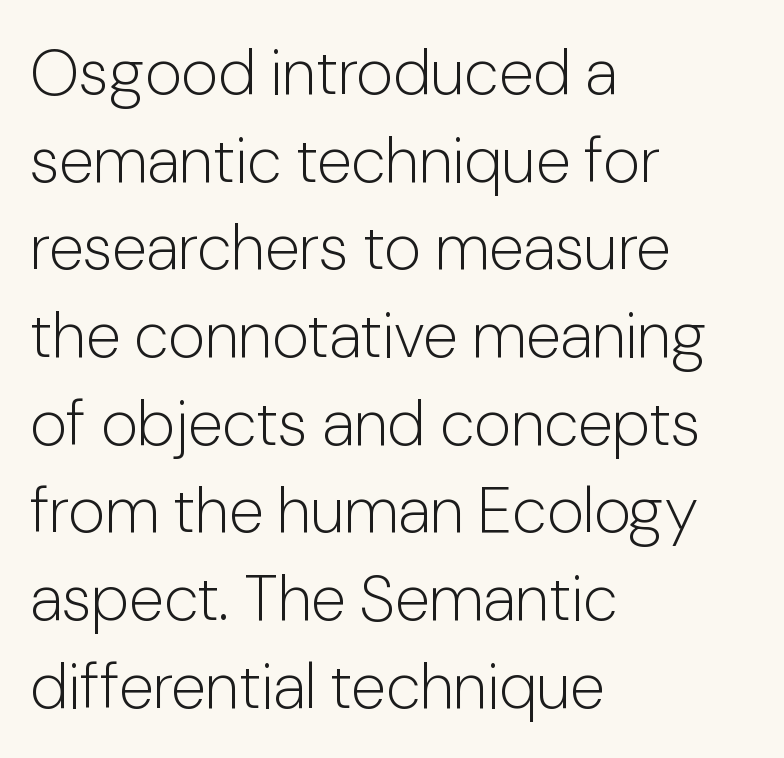
{"serif": "no", "italic": "no", "bold": "no", "weight": "light", "width": "normal", "stroke_contrast": "low", "x_height": "medium", "monospaced": "no", "underline": "no", "align": "left", "line_spacing": "normal", "line_spacing_ratio": 1.37, "letter_spacing": "normal", "letter_spacing_em": 0.0, "glyph_px": 64}
